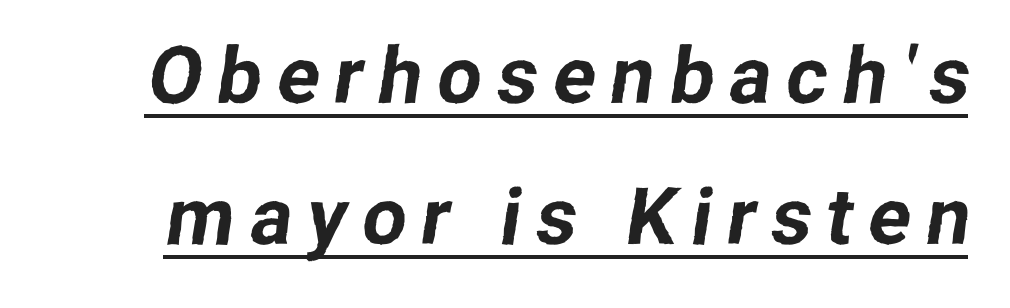
The rendering uses the underline text-decoration. What kind of face is this? One without serifs — a sans. The face used here is proportionally spaced, like ordinary book or web type.
